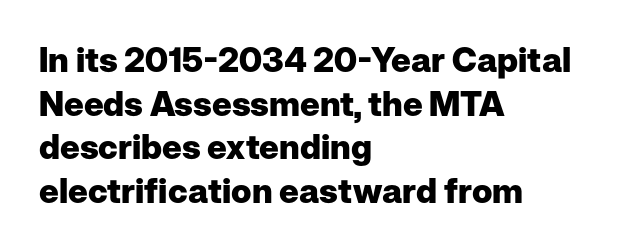
Unlike a traditional serif, this face leaves its strokes unadorned. Visually the block forms a straight wall on the left and a jagged coastline on the right. Caption: standard tracking, unaltered. Successive baselines arrive at the customary interval. Its strokes are broad and dark, the hallmark of bold type.
